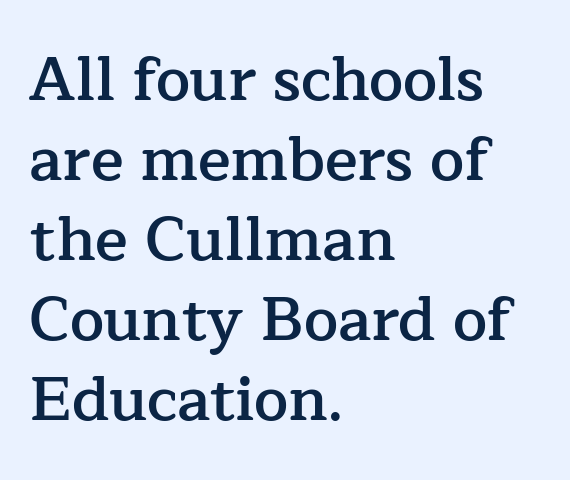
{"serif": "yes", "italic": "no", "bold": "semi", "weight": "semibold", "width": "normal", "stroke_contrast": "low", "x_height": "medium", "monospaced": "no", "underline": "no", "align": "left", "line_spacing": "normal", "line_spacing_ratio": 1.31, "letter_spacing": "normal", "letter_spacing_em": 0.0, "glyph_px": 61}
